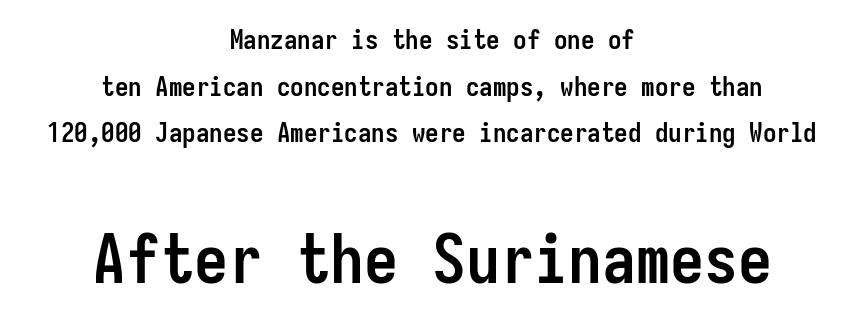
Q: Is the text bold? A: Yes.
Q: Is the text italic (slanted)? A: No, it is upright.
Q: Is the typeface a serif or a sans-serif typeface? A: Sans-serif.
Q: Is the text underlined? A: No.
Q: How is the paragraph aligned? A: Centered.
Q: Is the spacing between letters normal or unusually wide? A: Normal.
Q: Which block of text is set in a larger size, the first (top) or the second (bottom)? A: The second (bottom) one.
Q: Width (condensed, normal, or wide)? A: Condensed.
Q: Stroke contrast? A: Low.
Q: x-height? A: Medium.
Q: Monospaced? A: Yes.
